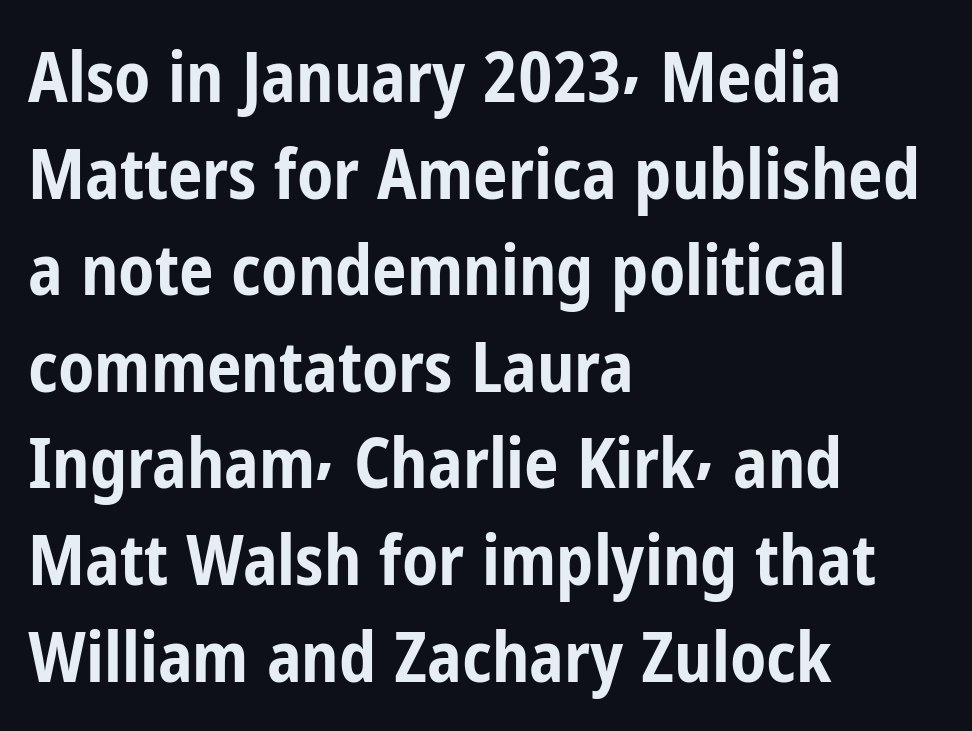
The letters advance in unequal steps, a hallmark of proportional type. Rule under the text: the space is simply empty. Inter-character spacing is left at the font's built-in metrics. Look at the stroke-to-counter ratio: heavy, a bold. You can tell from the bare stems that sans-serif type was used.
